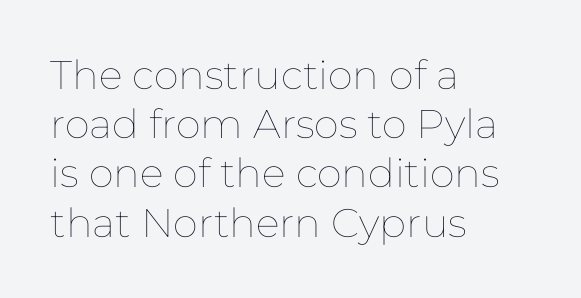
The rendering keeps characters at their native spacing. Rendered with straight, roman letterforms. A typesetter would call this proportional, since set widths differ per character. In CSS terms this would be text-align: left. Just letters on the line, the space beneath them empty.
